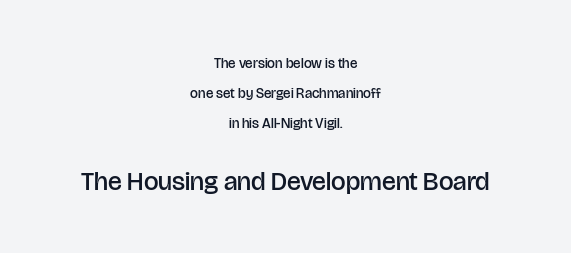
Q: Is the text bold? A: Semi-bold.
Q: Is the text italic (slanted)? A: No, it is upright.
Q: Is the text underlined? A: No.
Q: How is the paragraph aligned? A: Centered.
Q: Is the spacing between letters normal or unusually wide? A: Normal.
Q: Is the spacing between lines tight, normal or loose? A: Loose.
Q: Which block of text is set in a larger size, the first (top) or the second (bottom)? A: The second (bottom) one.
